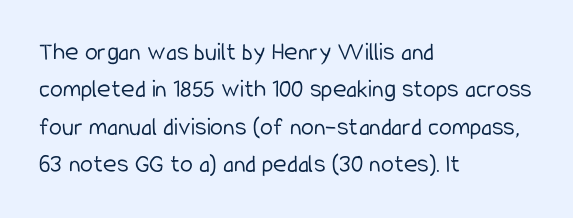
Q: Is the text bold? A: No.
Q: Is the text italic (slanted)? A: No, it is upright.
Q: Is the text underlined? A: No.
Q: How is the paragraph aligned? A: Left-aligned.
Q: Is the spacing between letters normal or unusually wide? A: Normal.
Q: Is the spacing between lines tight, normal or loose? A: Normal.
